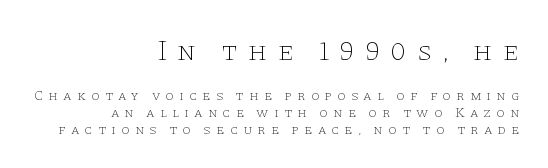
Between one letter and the next there's a generous, obvious gap. Just letters on the line, the space beneath them empty. You could not count columns in this text — the font is proportionally spaced. You can tell it's not italic because the verticals are truly vertical.
